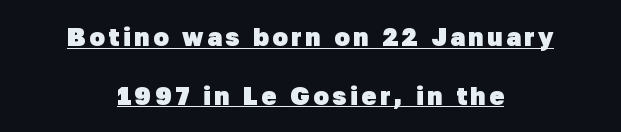
Plenty of ink on the page — the face is bold. Vertical spacing — loose. Horizontal alignment here is central, giving a formal, balanced look. This rendering features underlined lettering.
